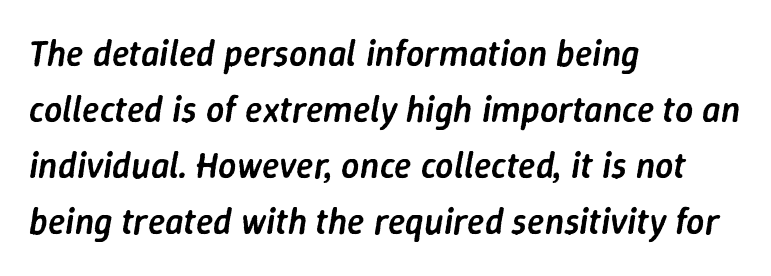
The image shows 36 px semibold type, italic (leaning right); set left-aligned, normal line spacing (1.56x), normal letter spacing, not underlined; low stroke contrast and a medium x-height.
